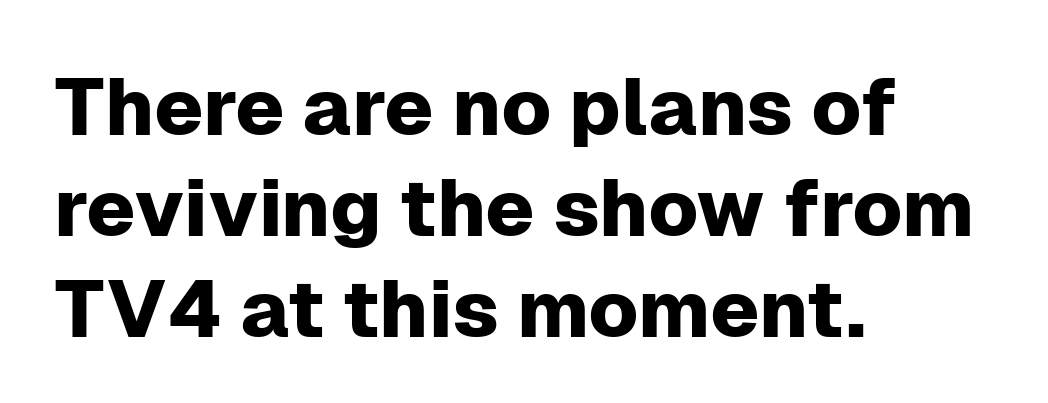
{"serif": "no", "italic": "no", "width": "normal", "stroke_contrast": "low", "x_height": "medium", "monospaced": "no", "underline": "no", "align": "left", "line_spacing": "normal", "line_spacing_ratio": 1.26, "letter_spacing": "normal", "letter_spacing_em": 0.0, "glyph_px": 80}
